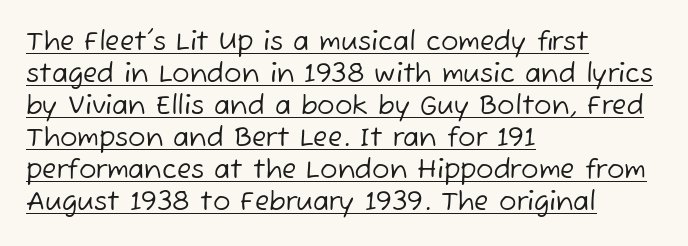
{"bold": "no", "underline": "yes", "align": "left", "line_spacing_ratio": 1.23, "letter_spacing": "normal", "letter_spacing_em": 0.0, "glyph_px": 26}
